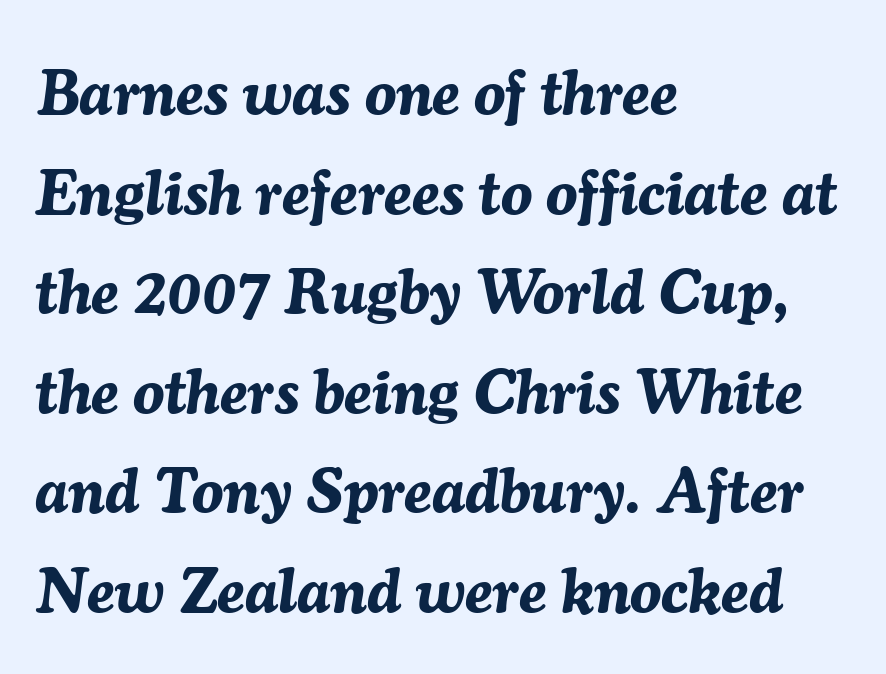
Look at the stroke-to-counter ratio: heavy, a bold. Rows of type keep a routine distance in the vertical direction. Nothing unusual about the tracking: characters are spaced as the font intends. Casual observation: everything's shoved over to the left. You could not count columns in this text — the font is proportionally spaced.
